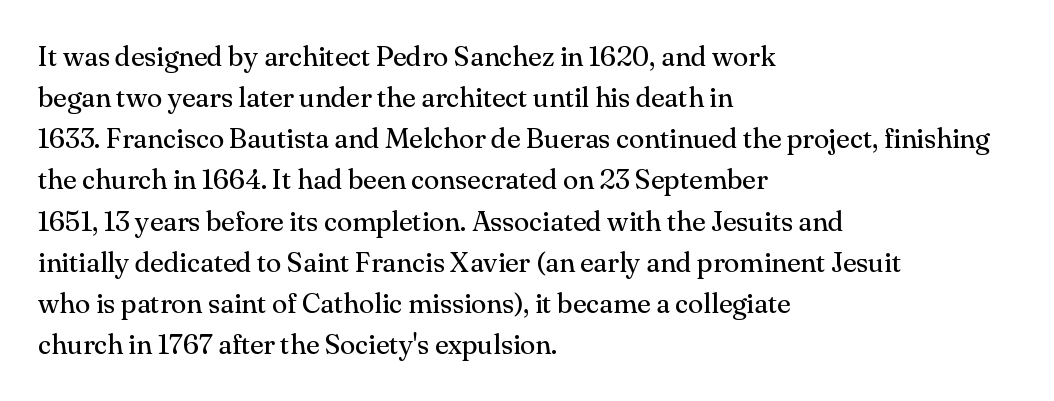
{"serif": "yes", "italic": "no", "bold": "no", "weight": "regular", "width": "normal", "stroke_contrast": "medium", "x_height": "small", "monospaced": "no", "underline": "no", "align": "left", "line_spacing": "normal", "line_spacing_ratio": 1.47, "letter_spacing": "normal", "letter_spacing_em": 0.0, "glyph_px": 28}
